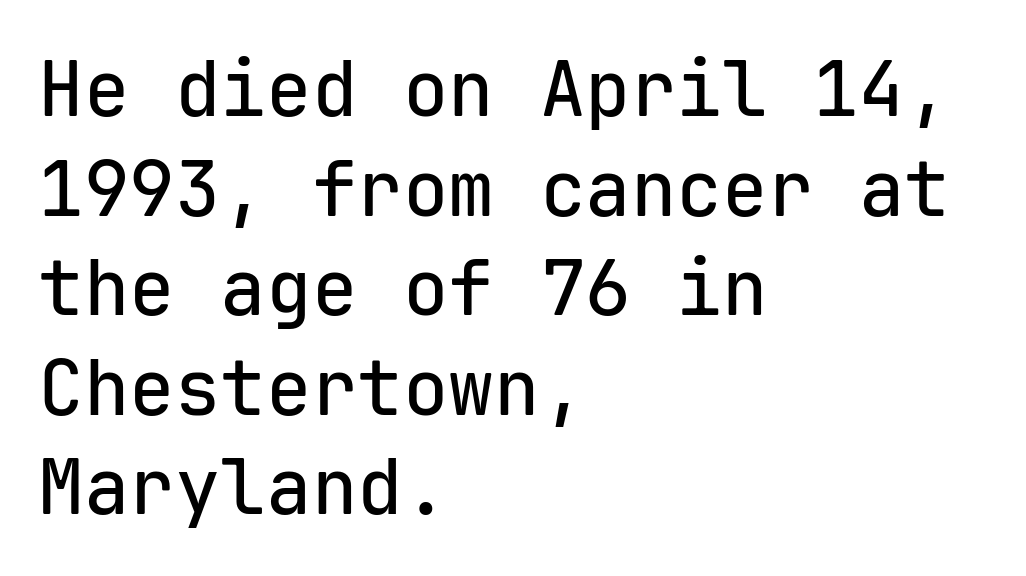
{"serif": "no", "italic": "no", "width": "normal", "stroke_contrast": "low", "x_height": "medium", "monospaced": "yes", "underline": "no", "align": "left", "line_spacing": "normal", "line_spacing_ratio": 1.31, "letter_spacing": "normal", "letter_spacing_em": 0.0, "glyph_px": 76}
